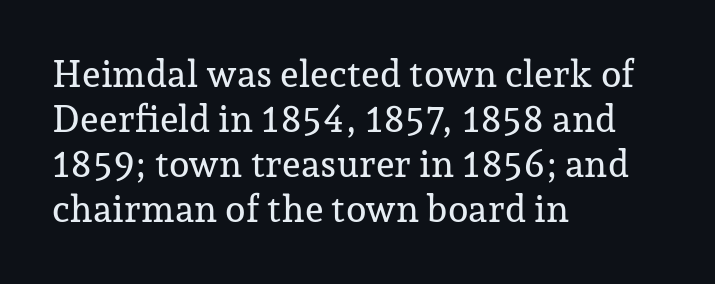
Q: Is the text italic (slanted)? A: No, it is upright.
Q: Is the typeface a serif or a sans-serif typeface? A: Serif.
Q: Is the text underlined? A: No.
Q: How is the paragraph aligned? A: Left-aligned.
Q: Is the spacing between letters normal or unusually wide? A: Normal.
Q: Width (condensed, normal, or wide)? A: Normal.
Q: Stroke contrast? A: Low.
Q: x-height? A: Medium.
Q: Monospaced? A: No.
